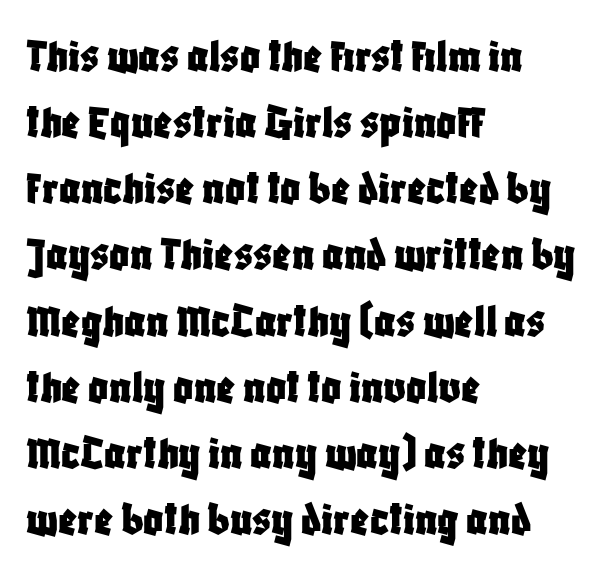
Quick note: interline space is typical. This rendering features lettering with no underline. What kind of face is this? One without serifs — a sans. Compared with typical body copy, the letter spacing here is the same. Horizontal alignment here is leftward, the default for most running prose. No italicization has been applied; the sample stays upright.
